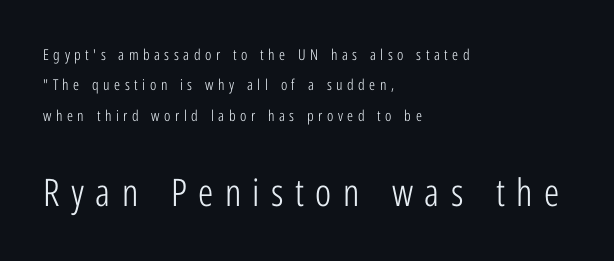
Q: Is the text bold? A: No.
Q: Is the text italic (slanted)? A: No, it is upright.
Q: Is the typeface a serif or a sans-serif typeface? A: Sans-serif.
Q: Is the text underlined? A: No.
Q: How is the paragraph aligned? A: Left-aligned.
Q: Is the spacing between letters normal or unusually wide? A: Unusually wide.
Q: Is the spacing between lines tight, normal or loose? A: Loose.
Q: Which block of text is set in a larger size, the first (top) or the second (bottom)? A: The second (bottom) one.
Q: Width (condensed, normal, or wide)? A: Condensed.
Q: Stroke contrast? A: Low.
Q: x-height? A: Medium.
Q: Monospaced? A: No.
